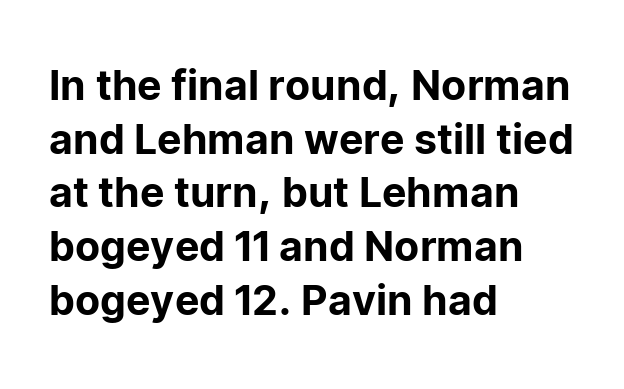
The image shows 41 px sans-serif type, upright; set left-aligned, normal line spacing (1.31x), normal letter spacing, not underlined; low stroke contrast and a medium x-height.
